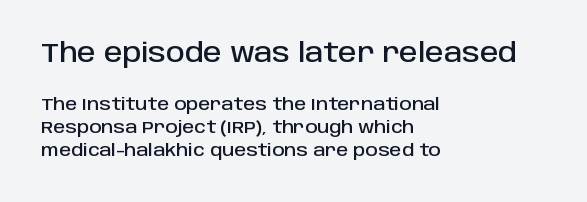
{"italic": "no", "underline": "no", "align": "left", "line_spacing": "normal", "line_spacing_ratio": 1.33, "letter_spacing": "normal", "letter_spacing_em": 0.0, "larger_block": "first", "size_ratio": 1.53, "glyph_px": 26}
